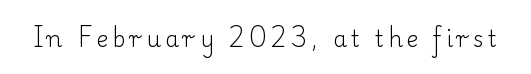
Q: Is the text bold? A: No.
Q: Is the text italic (slanted)? A: No, it is upright.
Q: Is the text underlined? A: No.
Q: Is the spacing between letters normal or unusually wide? A: Unusually wide.
